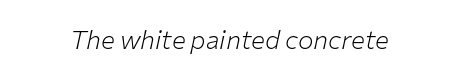
{"italic": "yes", "lean": "right", "slant_degrees": 12, "bold": "no", "underline": "no", "letter_spacing": "normal", "letter_spacing_em": 0.0, "glyph_px": 26}
